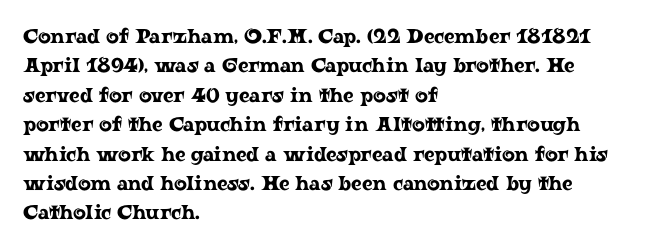
{"italic": "no", "underline": "no", "align": "left", "line_spacing": "normal", "line_spacing_ratio": 1.47, "letter_spacing": "normal", "letter_spacing_em": 0.0, "glyph_px": 20}
